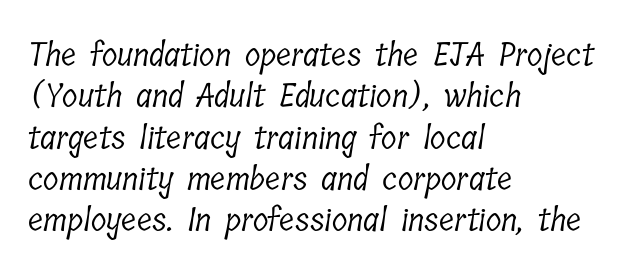
{"serif": "yes", "bold": "no", "weight": "light", "width": "condensed", "stroke_contrast": "low", "x_height": "medium", "monospaced": "no", "underline": "no", "align": "left", "line_spacing": "normal", "line_spacing_ratio": 1.29, "letter_spacing": "normal", "letter_spacing_em": 0.0, "glyph_px": 32}
